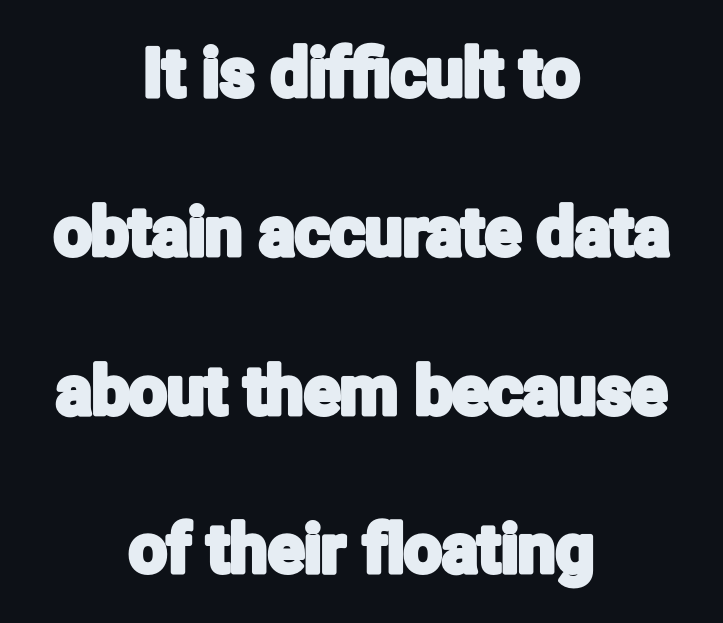
Here the designer chose a conventional face with non-uniform glyph widths. Upright lettering throughout. The lines are quadded center. Look at the tracking — it's just the regular setting, nothing added. Unmarked baselines from the first word to the last.
